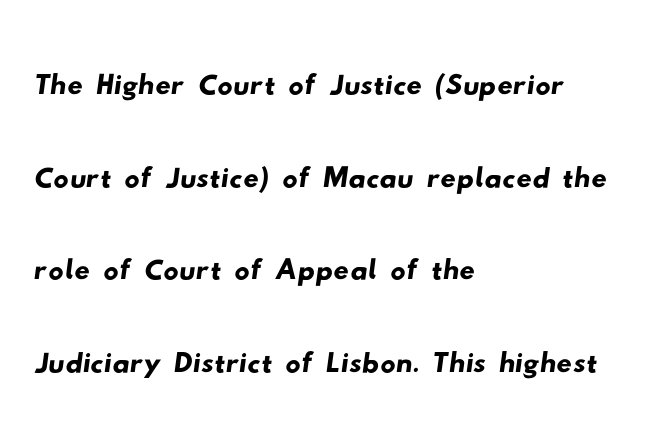
Q: Is the typeface a serif or a sans-serif typeface? A: Sans-serif.
Q: Is the text underlined? A: No.
Q: How is the paragraph aligned? A: Left-aligned.
Q: Is the spacing between letters normal or unusually wide? A: Normal.
Q: Width (condensed, normal, or wide)? A: Wide.
Q: Stroke contrast? A: Low.
Q: x-height? A: Small.
Q: Monospaced? A: No.
